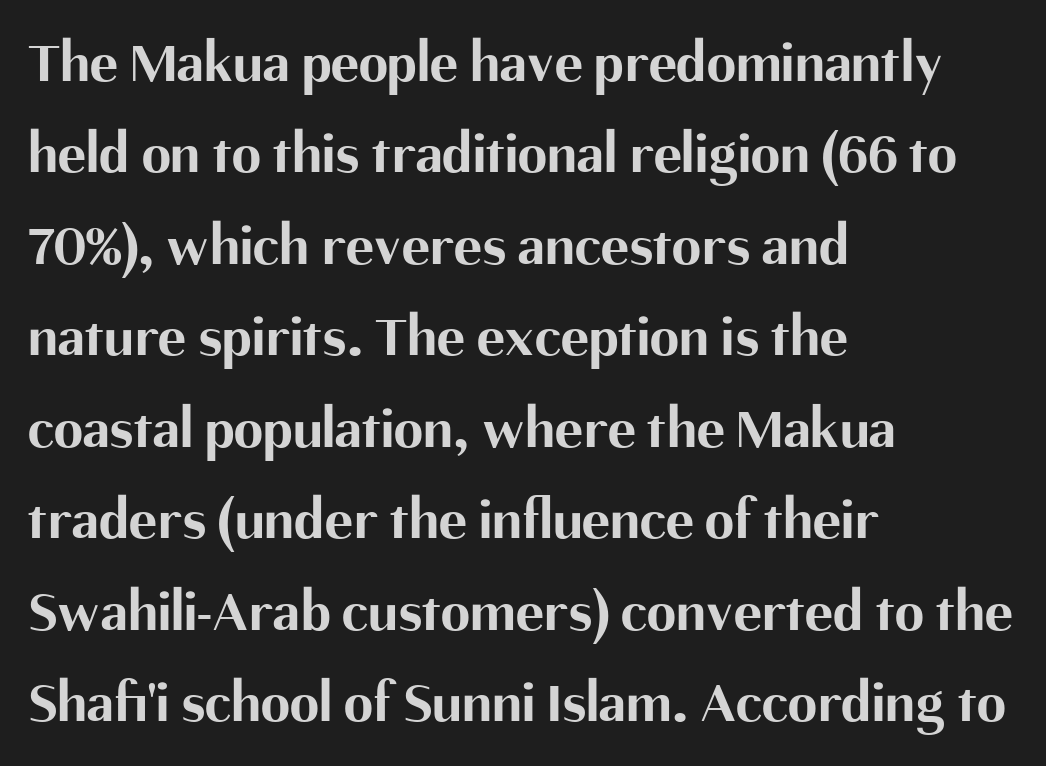
Q: Is the text bold? A: Yes.
Q: Is the text italic (slanted)? A: No, it is upright.
Q: Is the typeface a serif or a sans-serif typeface? A: Sans-serif.
Q: Is the text underlined? A: No.
Q: How is the paragraph aligned? A: Left-aligned.
Q: Is the spacing between letters normal or unusually wide? A: Normal.
Q: Is the spacing between lines tight, normal or loose? A: Normal.
Q: Width (condensed, normal, or wide)? A: Normal.
Q: Stroke contrast? A: Medium.
Q: x-height? A: Medium.
Q: Monospaced? A: No.
